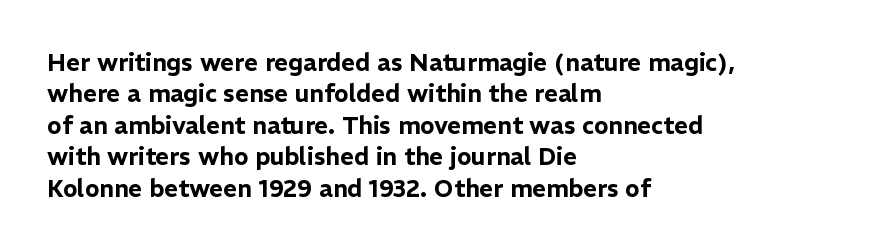
Q: Is the text italic (slanted)? A: No, it is upright.
Q: Is the text underlined? A: No.
Q: How is the paragraph aligned? A: Left-aligned.
Q: Is the spacing between letters normal or unusually wide? A: Normal.
Q: Is the spacing between lines tight, normal or loose? A: Normal.
